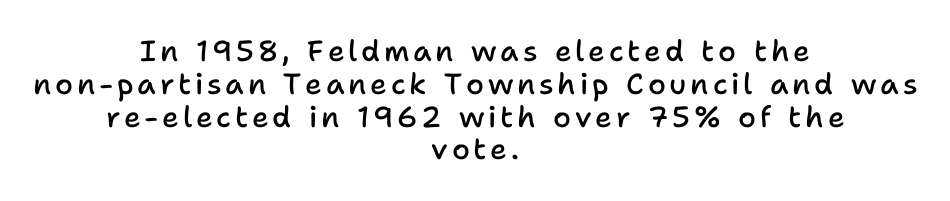
Q: Is the text bold? A: Semi-bold.
Q: Is the text italic (slanted)? A: No, it is upright.
Q: Is the typeface a serif or a sans-serif typeface? A: Sans-serif.
Q: Is the text underlined? A: No.
Q: How is the paragraph aligned? A: Centered.
Q: Is the spacing between lines tight, normal or loose? A: Tight.
Q: Width (condensed, normal, or wide)? A: Normal.
Q: Stroke contrast? A: Low.
Q: x-height? A: Medium.
Q: Monospaced? A: No.
